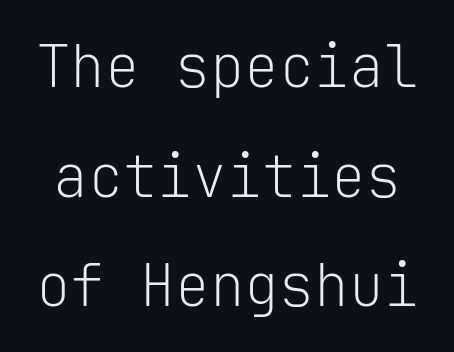
Q: Is the text bold? A: No.
Q: Is the text italic (slanted)? A: No, it is upright.
Q: Is the typeface a serif or a sans-serif typeface? A: Sans-serif.
Q: Is the text underlined? A: No.
Q: Is the spacing between letters normal or unusually wide? A: Normal.
Q: Width (condensed, normal, or wide)? A: Normal.
Q: Stroke contrast? A: Low.
Q: x-height? A: Medium.
Q: Monospaced? A: Yes.
